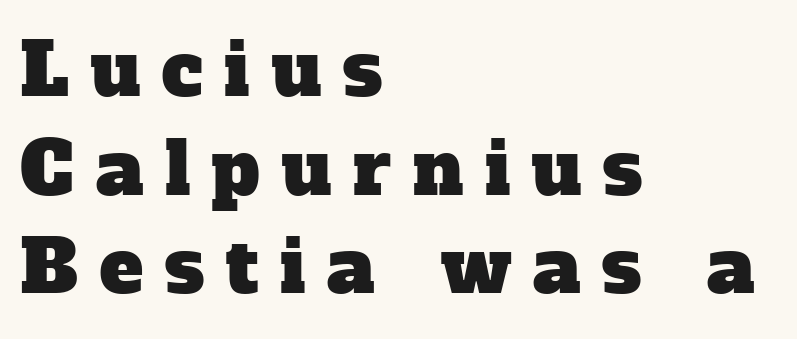
{"serif": "yes", "width": "normal", "stroke_contrast": "low", "x_height": "medium", "monospaced": "no", "underline": "no", "align": "left", "line_spacing": "normal", "line_spacing_ratio": 1.35, "letter_spacing": "wide", "letter_spacing_em": 0.3, "glyph_px": 73}
